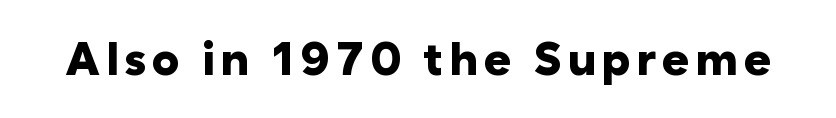
Q: Is the text bold? A: Yes.
Q: Is the text italic (slanted)? A: No, it is upright.
Q: Is the typeface a serif or a sans-serif typeface? A: Sans-serif.
Q: Is the text underlined? A: No.
Q: Width (condensed, normal, or wide)? A: Normal.
Q: Stroke contrast? A: Low.
Q: x-height? A: Medium.
Q: Monospaced? A: No.
